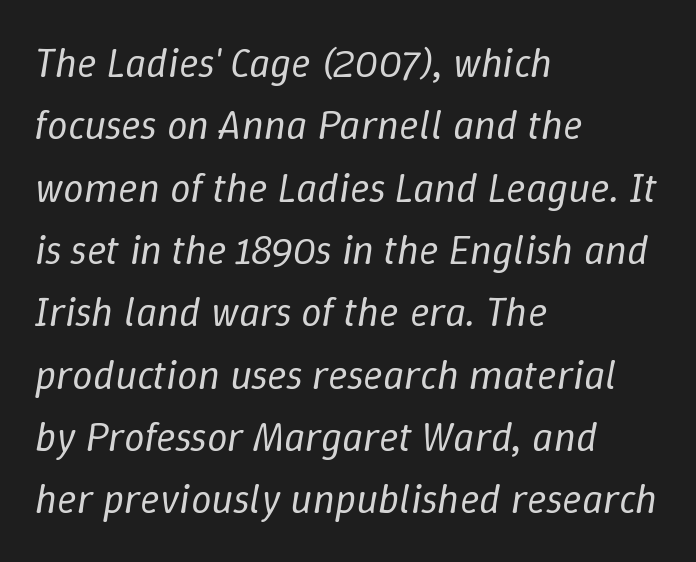
{"italic": "yes", "lean": "right", "slant_degrees": 9, "bold": "no", "weight": "regular", "width": "normal", "stroke_contrast": "low", "x_height": "medium", "monospaced": "no", "underline": "no", "align": "left", "line_spacing": "normal", "line_spacing_ratio": 1.52, "letter_spacing": "normal", "letter_spacing_em": 0.0, "glyph_px": 41}
